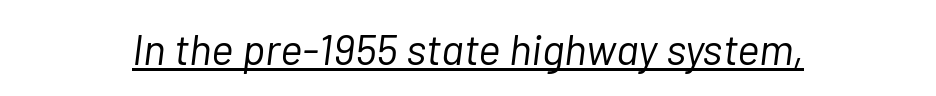
{"italic": "yes", "lean": "right", "slant_degrees": 7, "bold": "no", "weight": "light", "width": "normal", "stroke_contrast": "low", "x_height": "medium", "monospaced": "no", "underline": "yes", "letter_spacing": "normal", "letter_spacing_em": 0.0, "glyph_px": 43}
